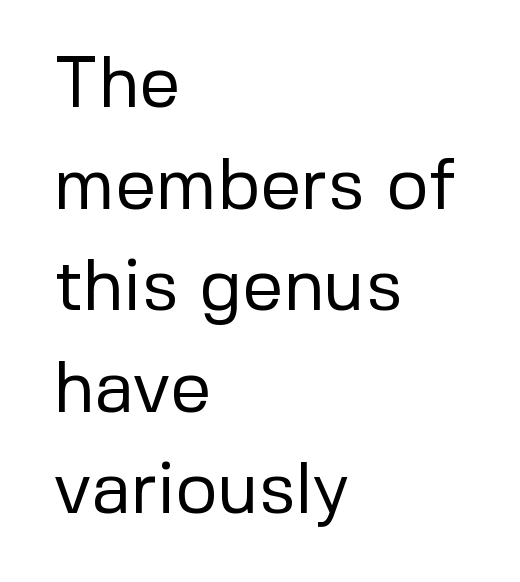
Ascenders rise straight up at ninety degrees. The paragraph has a hard left edge and a soft right edge. The rendering uses natural spacing where letterforms have individual widths. The font family rendered here belongs to the sans-serif group. The font sits on the lighter half of the weight spectrum, regular included.
